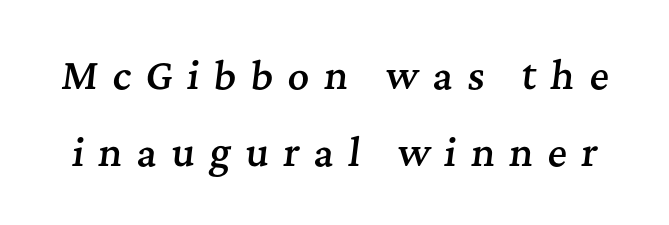
{"serif": "yes", "italic": "yes", "lean": "right", "slant_degrees": 7, "bold": "semi", "weight": "semibold", "width": "normal", "stroke_contrast": "medium", "x_height": "medium", "monospaced": "no", "underline": "no", "line_spacing": "loose", "line_spacing_ratio": 2.09, "letter_spacing": "wide", "letter_spacing_em": 0.39, "glyph_px": 37}
